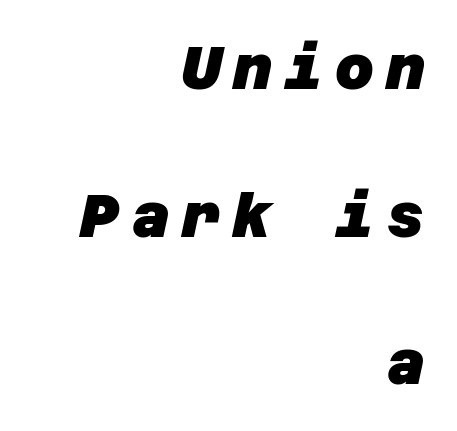
The image shows 60 px heavy sans-serif type; set right-aligned, loose line spacing (2.46x), unusually wide letter spacing (+0.2 em), not underlined; low stroke contrast and a large x-height.
